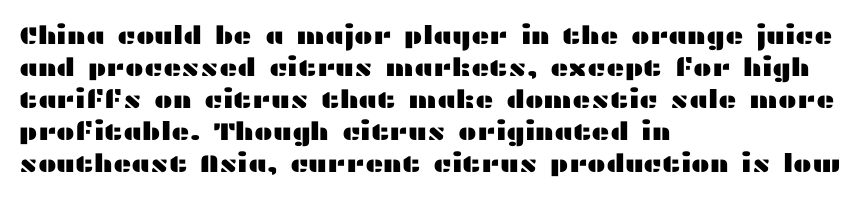
The image shows 25 px text type, upright; set left-aligned, normal line spacing (1.28x), normal letter spacing, not underlined.
